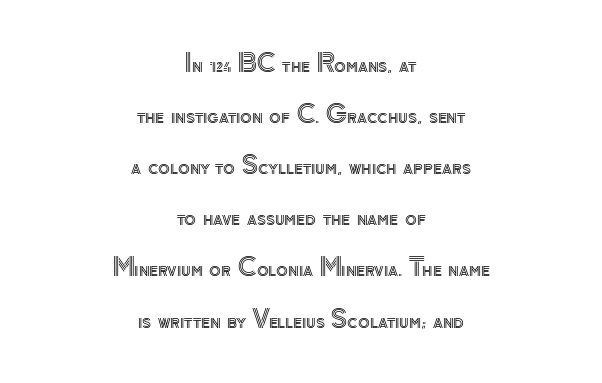
There is no visible air inserted between adjacent glyphs. Notice how the passage keeps no hard edge, just a central spine. In terms of posture, this sample is upright. Rows of type keep a wide berth in the vertical direction. Only glyphs here, with clear space below each row.
